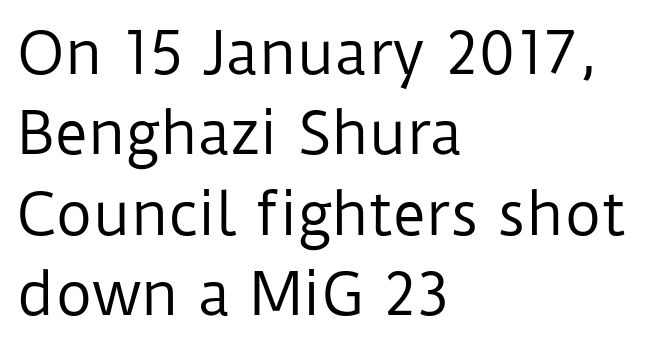
The image shows 57 px regular-weight sans-serif type, upright; set left-aligned, normal line spacing (1.41x), normal letter spacing, not underlined; low stroke contrast and a medium x-height.
